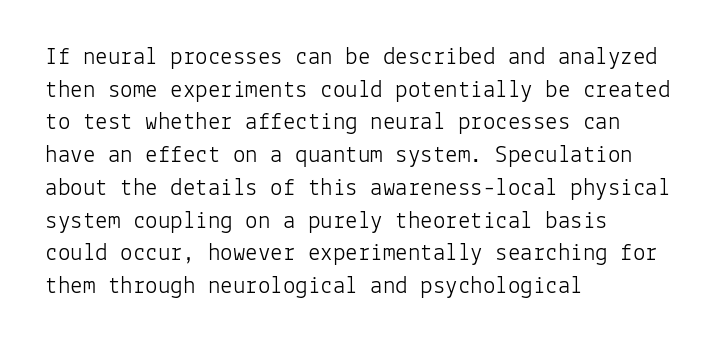
Q: Is the text bold? A: No.
Q: Is the text italic (slanted)? A: No, it is upright.
Q: Is the text underlined? A: No.
Q: How is the paragraph aligned? A: Left-aligned.
Q: Is the spacing between letters normal or unusually wide? A: Normal.
Q: Is the spacing between lines tight, normal or loose? A: Normal.
